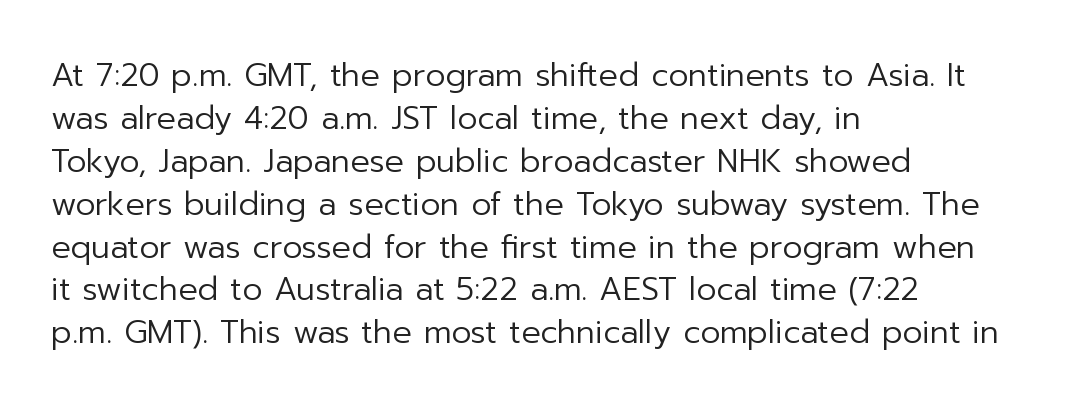
The image shows 32 px regular-weight sans-serif type, upright; set left-aligned, normal line spacing (1.34x), normal letter spacing, not underlined; low stroke contrast and a medium x-height.
